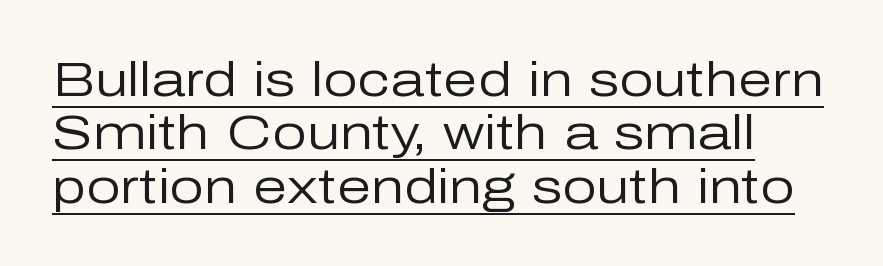
{"serif": "no", "italic": "no", "bold": "no", "weight": "regular", "width": "normal", "stroke_contrast": "low", "x_height": "medium", "monospaced": "no", "underline": "yes", "line_spacing": "tight", "line_spacing_ratio": 1.09, "letter_spacing": "normal", "letter_spacing_em": 0.0, "glyph_px": 49}
